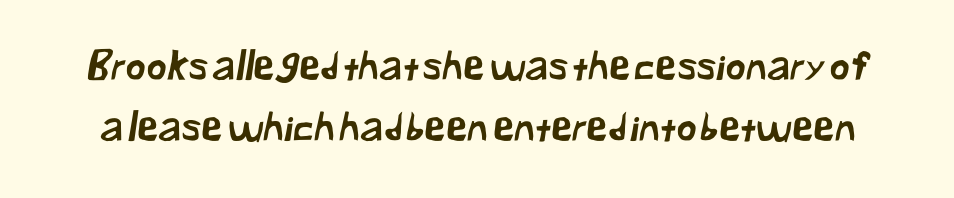
{"serif": "no", "width": "normal", "stroke_contrast": "low", "x_height": "medium", "monospaced": "no", "underline": "no", "line_spacing": "normal", "line_spacing_ratio": 1.57, "letter_spacing": "normal", "letter_spacing_em": 0.0, "glyph_px": 39}
